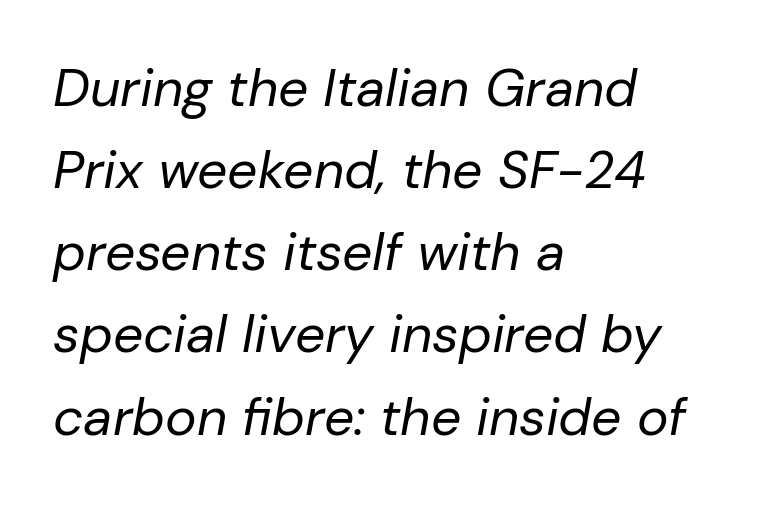
{"italic": "yes", "lean": "right", "slant_degrees": 10, "bold": "no", "weight": "regular", "width": "normal", "stroke_contrast": "low", "x_height": "medium", "monospaced": "no", "underline": "no", "align": "left", "line_spacing": "normal", "line_spacing_ratio": 1.55, "letter_spacing": "normal", "letter_spacing_em": 0.0, "glyph_px": 53}
